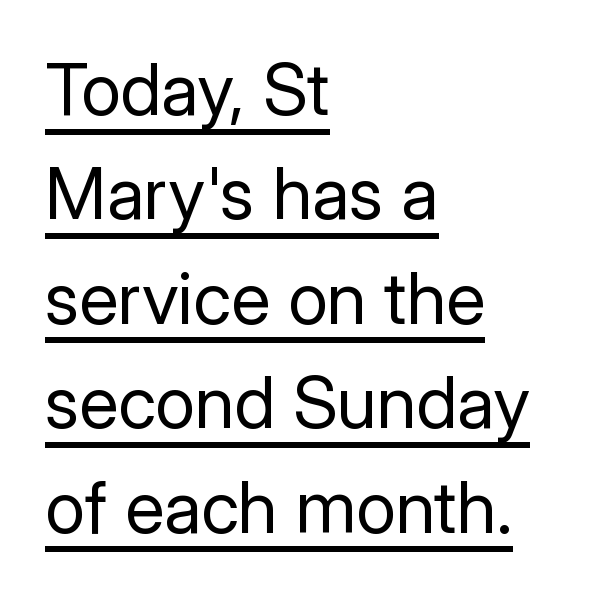
The image shows 72 px regular-weight sans-serif type, upright; set left-aligned, normal line spacing (1.45x), normal letter spacing, underlined; low stroke contrast and a medium x-height.
